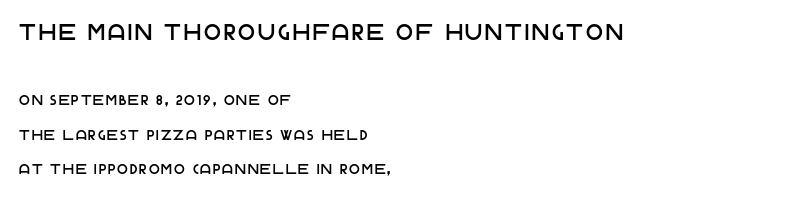
Q: Is the text italic (slanted)? A: No, it is upright.
Q: Is the text underlined? A: No.
Q: How is the paragraph aligned? A: Left-aligned.
Q: Is the spacing between lines tight, normal or loose? A: Loose.
Q: Which block of text is set in a larger size, the first (top) or the second (bottom)? A: The first (top) one.
